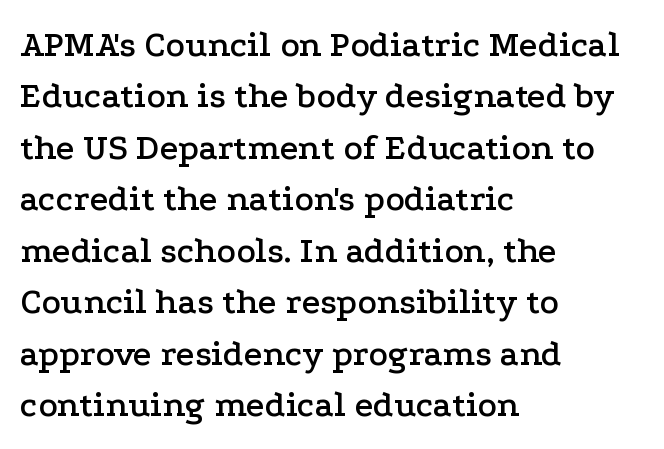
Decoration check: the copy has no underline. The ragged edge is on the right, which tells us the setting is flush left. Vertical spacing — default. The lettering holds an erect, upright posture throughout.
